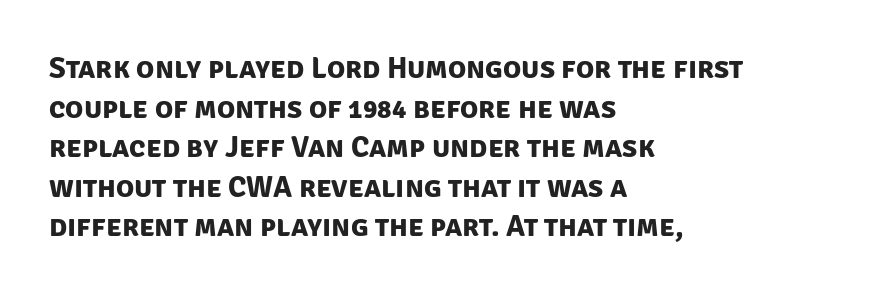
{"serif": "no", "bold": "yes", "weight": "bold", "width": "normal", "stroke_contrast": "low", "x_height": "large", "monospaced": "no", "underline": "no", "align": "left", "line_spacing": "normal", "line_spacing_ratio": 1.32, "letter_spacing": "normal", "letter_spacing_em": 0.0, "glyph_px": 30}
